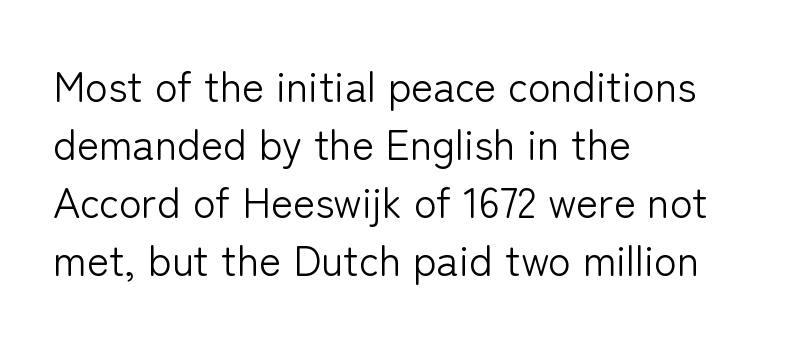
Font category for this specimen: sans-serif. Typeset ragged right — the left edge is the straight one. Nobody drew a line under any word here. Ordinary non-slanted type is in use.
